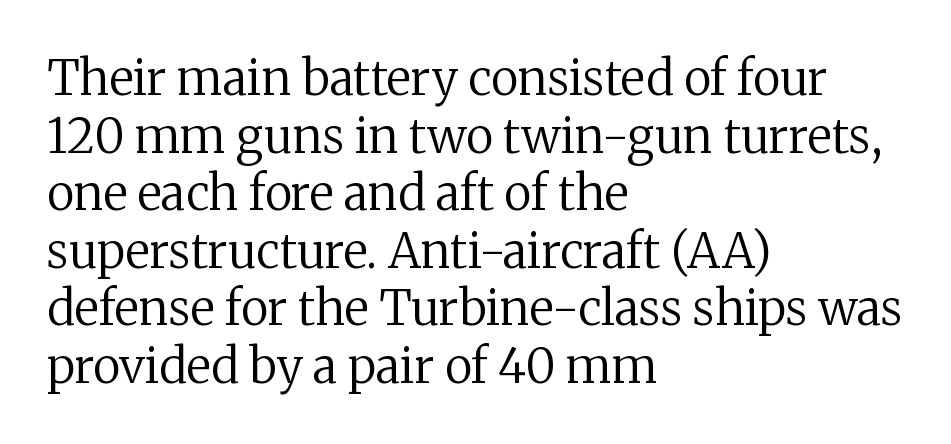
{"serif": "yes", "italic": "no", "bold": "no", "weight": "regular", "width": "normal", "stroke_contrast": "medium", "x_height": "medium", "monospaced": "no", "underline": "no", "align": "left", "line_spacing_ratio": 1.2, "letter_spacing": "normal", "letter_spacing_em": 0.0, "glyph_px": 48}
